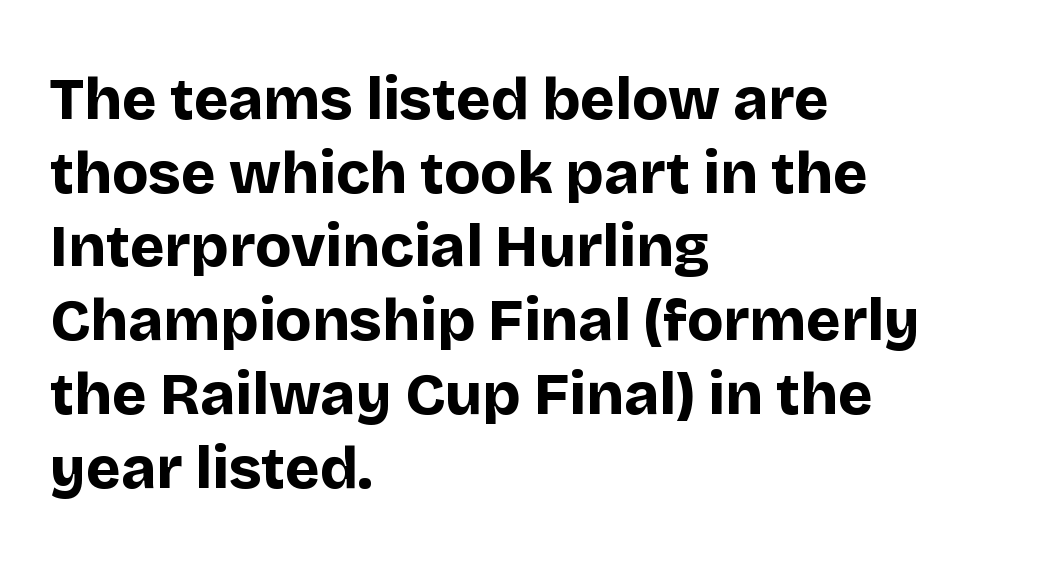
{"serif": "no", "italic": "no", "bold": "yes", "weight": "bold", "width": "normal", "stroke_contrast": "low", "x_height": "large", "monospaced": "no", "underline": "no", "align": "left", "line_spacing": "normal", "line_spacing_ratio": 1.25, "letter_spacing": "normal", "letter_spacing_em": 0.0, "glyph_px": 59}
